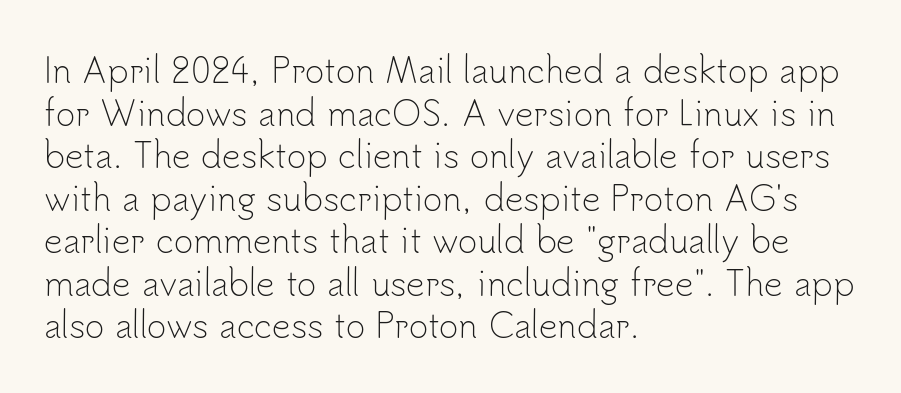
Q: Is the text bold? A: No.
Q: Is the text italic (slanted)? A: No, it is upright.
Q: Is the typeface a serif or a sans-serif typeface? A: Sans-serif.
Q: Is the text underlined? A: No.
Q: How is the paragraph aligned? A: Left-aligned.
Q: Is the spacing between letters normal or unusually wide? A: Normal.
Q: Is the spacing between lines tight, normal or loose? A: Normal.
Q: Width (condensed, normal, or wide)? A: Normal.
Q: Stroke contrast? A: Low.
Q: x-height? A: Small.
Q: Monospaced? A: No.
